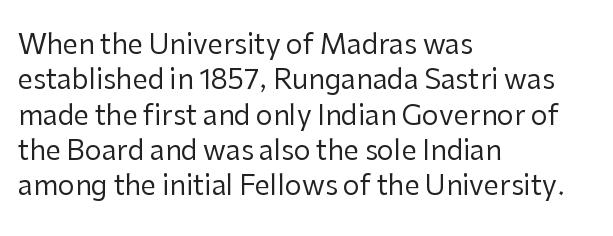
{"italic": "no", "bold": "no", "underline": "no", "align": "left", "line_spacing": "normal", "line_spacing_ratio": 1.31, "letter_spacing": "normal", "letter_spacing_em": 0.0, "glyph_px": 27}
